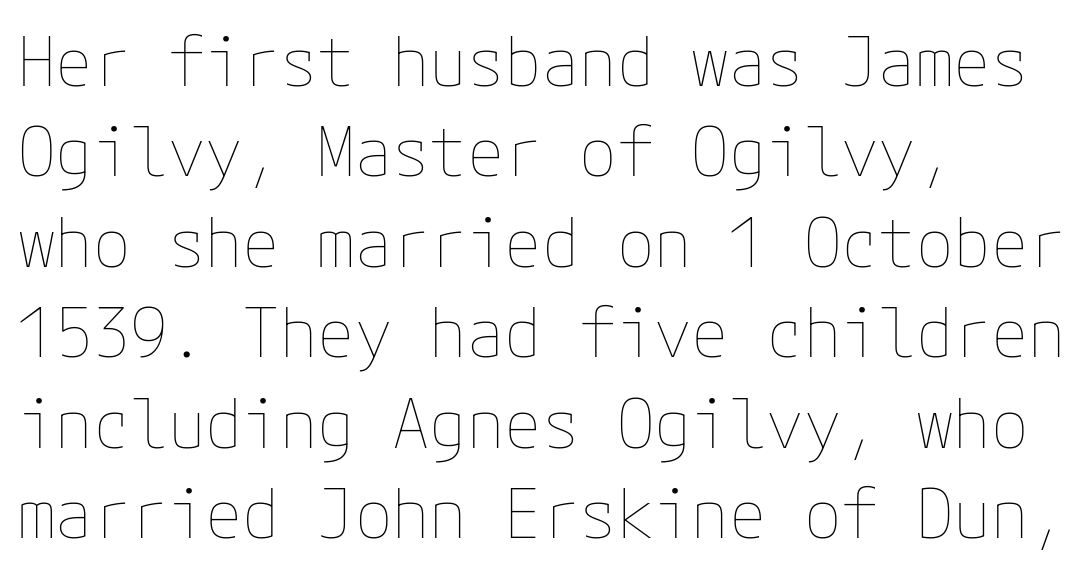
{"italic": "no", "bold": "no", "weight": "thin", "width": "normal", "stroke_contrast": "low", "x_height": "medium", "underline": "no", "align": "left", "line_spacing": "normal", "line_spacing_ratio": 1.33, "letter_spacing": "normal", "letter_spacing_em": 0.0, "glyph_px": 68}
